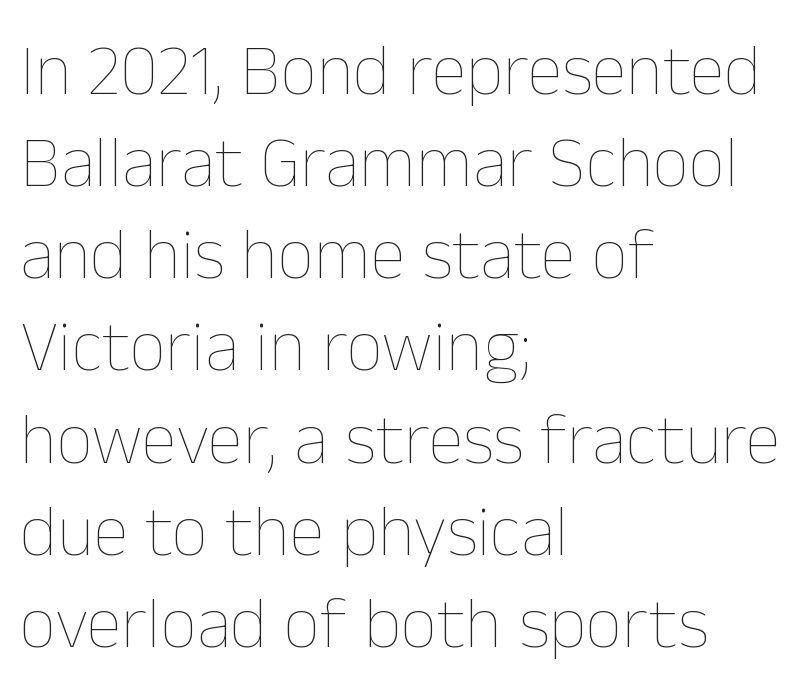
A quiet, ordinary-to-light weight characterises the typeface. Is the letter spacing exaggerated? No — it looks like the ordinary default. Designer's note — italics off, roman on. These lines are set flush left with a ragged right edge.
